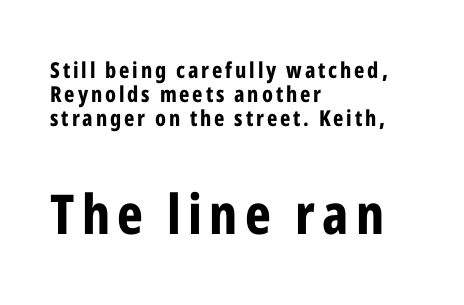
Note the varied advance widths — an 'i' is clearly narrower than an 'm'. Reading top to bottom, the characters get bigger at the block break. Italic? Not at all — the glyphs are vertical. The lines are packed closely together with very little leading.
